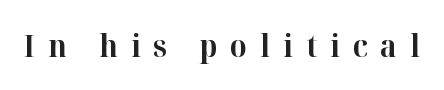
Q: Is the text bold? A: Yes.
Q: Is the text italic (slanted)? A: No, it is upright.
Q: Is the typeface a serif or a sans-serif typeface? A: Serif.
Q: Is the text underlined? A: No.
Q: Is the spacing between letters normal or unusually wide? A: Unusually wide.
Q: Width (condensed, normal, or wide)? A: Normal.
Q: Stroke contrast? A: High.
Q: x-height? A: Medium.
Q: Monospaced? A: No.
